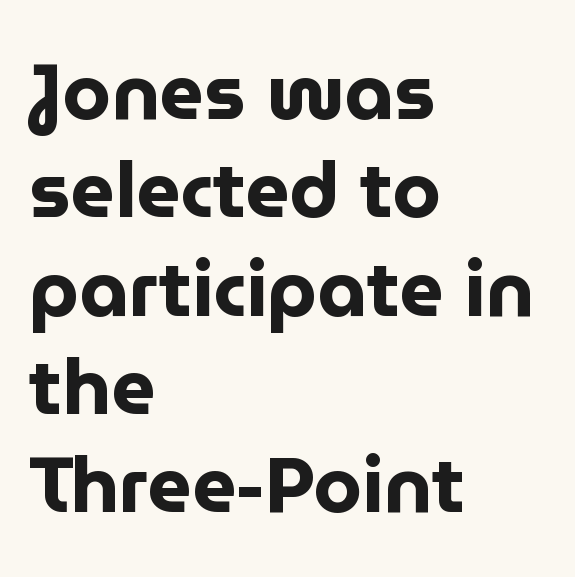
The image shows 78 px bold sans-serif type, upright; set left-aligned, normal line spacing (1.26x), normal letter spacing, not underlined; low stroke contrast and a medium x-height.
